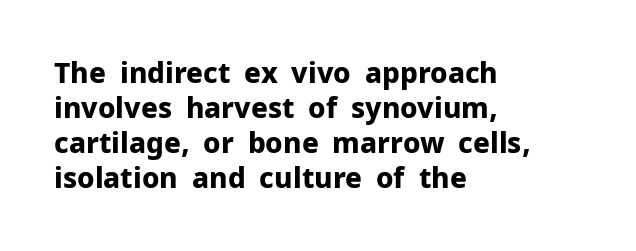
Every character sits straight up, as roman type does. Look at the stroke-to-counter ratio: heavy, a bold. Honestly, the letter spacing is just normal — you wouldn't notice it. How would I describe the line gaps? Plain and ordinary.
